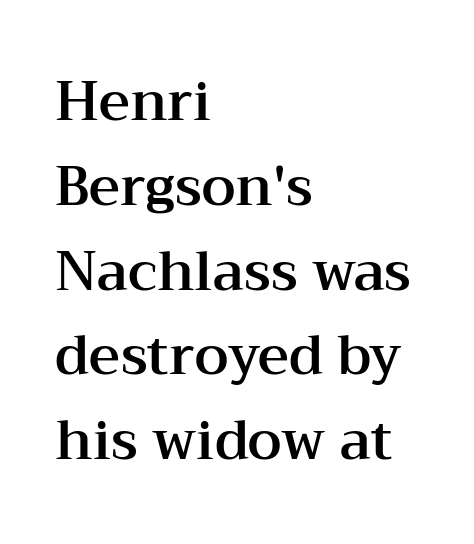
Honestly, there is no underline to notice here at all. Note the varied advance widths — an 'i' is clearly narrower than an 'm'. Are there feet on the stems? There are — it's a serif. You can tell it's not italic because the verticals are truly vertical.
